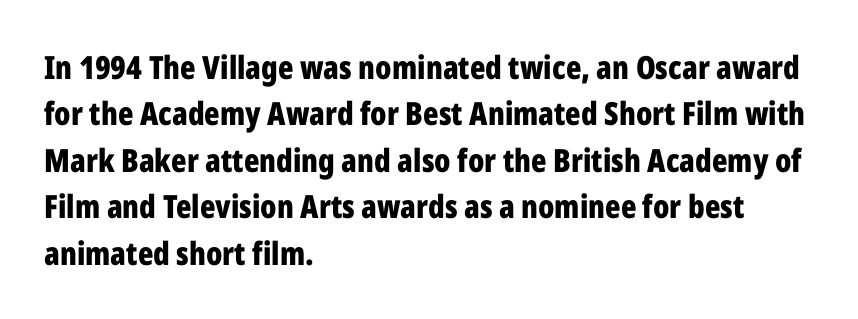
All the whitespace from short lines collects on the right. Unmarked baselines from the first word to the last. Do the characters align in a grid? No, the font is proportional. You could call the tracking neutral — neither tight nor loose. Weight: bold. The line-height multiplier appears to be the usual default.
